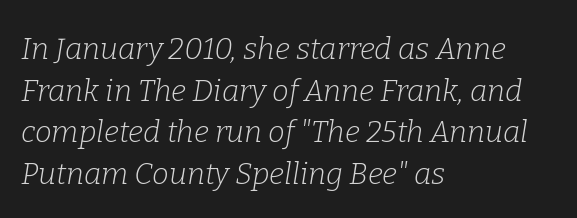
The image shows 30 px light serif type, italic (leaning right); set left-aligned, normal line spacing (1.39x), normal letter spacing, not underlined; low stroke contrast and a medium x-height.
